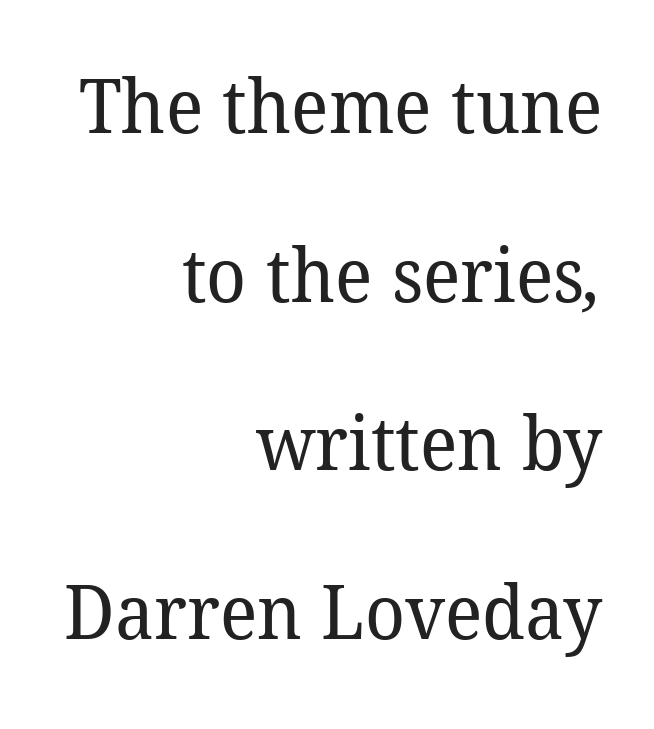
Q: Is the text bold? A: No.
Q: Is the typeface a serif or a sans-serif typeface? A: Serif.
Q: Is the text underlined? A: No.
Q: How is the paragraph aligned? A: Right-aligned.
Q: Is the spacing between letters normal or unusually wide? A: Normal.
Q: Is the spacing between lines tight, normal or loose? A: Loose.
Q: Width (condensed, normal, or wide)? A: Normal.
Q: Stroke contrast? A: Low.
Q: x-height? A: Medium.
Q: Monospaced? A: No.
